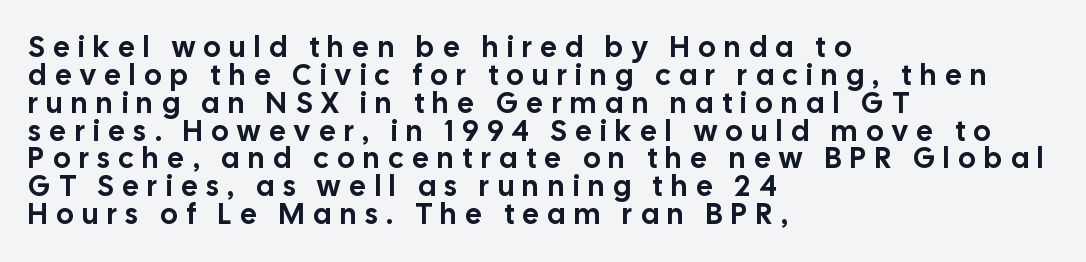
You could barely slide anything between these rows. Note the varied advance widths — an 'i' is clearly narrower than an 'm'. Characters remain perfectly vertical along every line. The horizontal fit of the characters is loose and conspicuously gappy.
